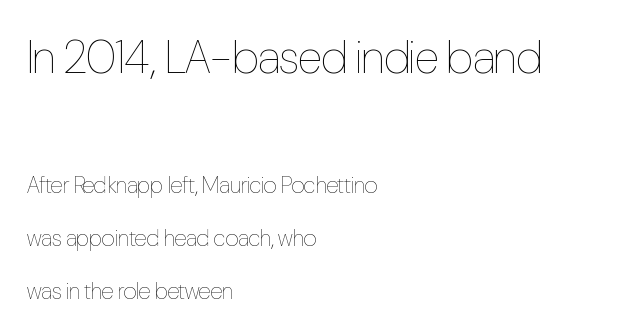
The image shows 46 px thin, condensed type, upright; set left-aligned, loose line spacing (2.31x), normal letter spacing, not underlined; the first (top) block is 2.0x larger; low stroke contrast and a medium x-height.
